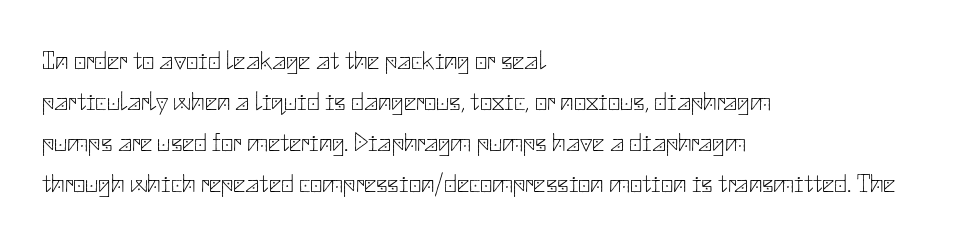
Q: Is the text bold? A: No.
Q: Is the text italic (slanted)? A: No, it is upright.
Q: Is the text underlined? A: No.
Q: How is the paragraph aligned? A: Left-aligned.
Q: Is the spacing between letters normal or unusually wide? A: Normal.
Q: Is the spacing between lines tight, normal or loose? A: Normal.
